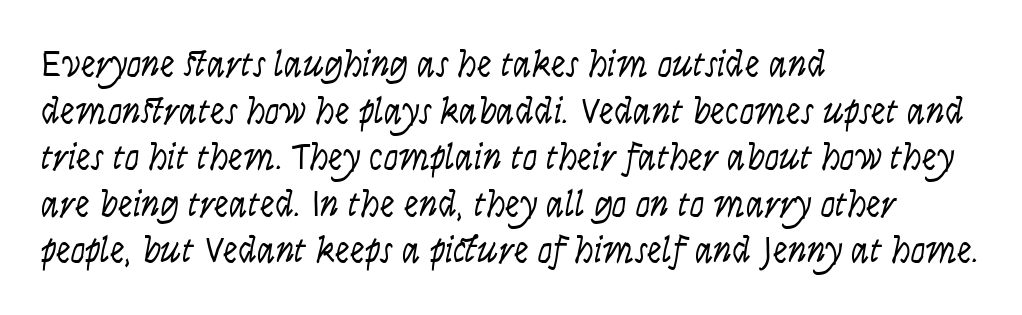
Interline gaps are of average width in this sample. The axis of the letterforms is tilted away from vertical. Heaviness? Minimal to ordinary, like unemphasized prose. Default kerning and tracking; the words read as compact shapes. These lines are rendered in a variable-pitch font.
